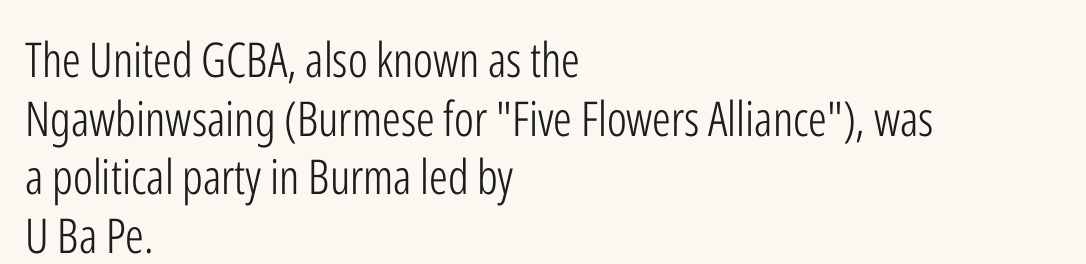
Q: Is the text bold? A: No.
Q: Is the text italic (slanted)? A: No, it is upright.
Q: Is the typeface a serif or a sans-serif typeface? A: Sans-serif.
Q: Is the text underlined? A: No.
Q: How is the paragraph aligned? A: Left-aligned.
Q: Is the spacing between letters normal or unusually wide? A: Normal.
Q: Width (condensed, normal, or wide)? A: Condensed.
Q: Stroke contrast? A: Low.
Q: x-height? A: Medium.
Q: Monospaced? A: No.
